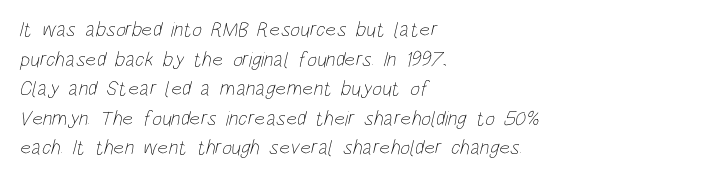
The horizontal fit of the characters is conventional and even. This sample is left-justified, so line endings fall wherever the words run out. Unbolded letterforms with no extra heft. Regular leading. Descenders hang freely into open space.
